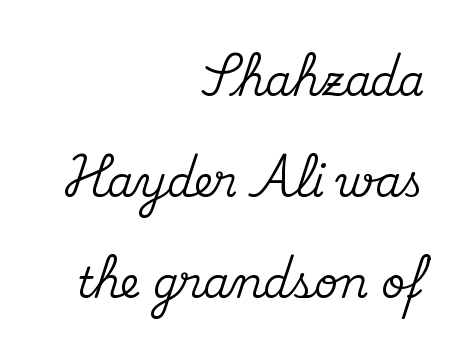
The image shows 42 px serif type; set right-aligned, loose line spacing (2.41x), normal letter spacing, not underlined; medium stroke contrast and a small x-height.
